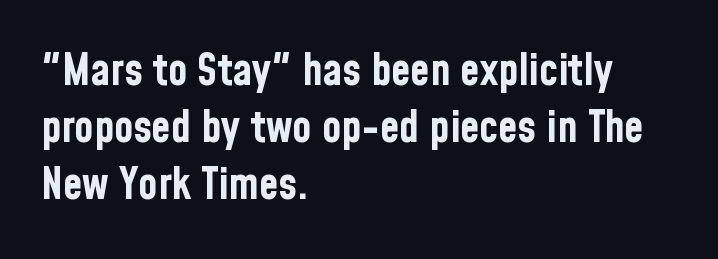
Beneath every word, the page is bare. Each word holds together tightly as a unit, with standard inter-letter gaps. The glyphs have the mass of a bold cut. Posture: straight, roman, zero tilt. Letterform terminals end flat and unadorned throughout the passage.
